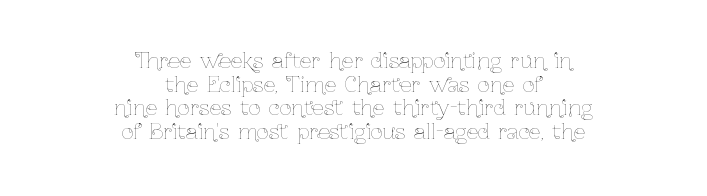
{"italic": "no", "bold": "no", "underline": "no", "align": "center", "line_spacing": "tight", "line_spacing_ratio": 1.13, "letter_spacing": "normal", "letter_spacing_em": 0.0, "glyph_px": 21}
